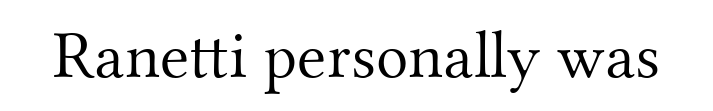
Q: Is the text bold? A: No.
Q: Is the text italic (slanted)? A: No, it is upright.
Q: Is the typeface a serif or a sans-serif typeface? A: Serif.
Q: Is the text underlined? A: No.
Q: Is the spacing between letters normal or unusually wide? A: Normal.
Q: Width (condensed, normal, or wide)? A: Normal.
Q: Stroke contrast? A: Medium.
Q: x-height? A: Small.
Q: Monospaced? A: No.
